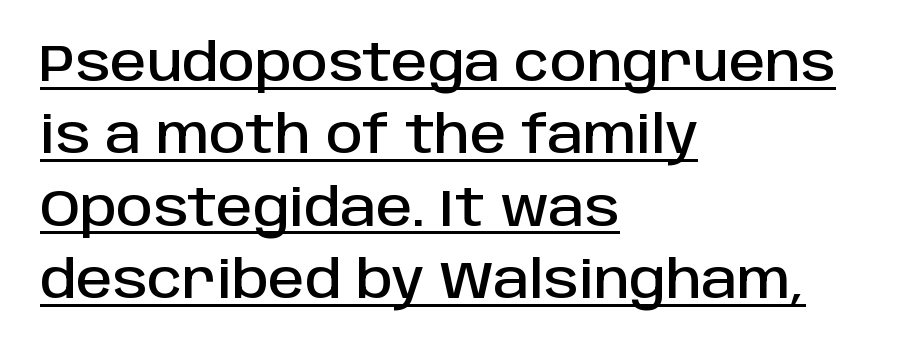
Designer's note — italics off, roman on. No extra tracking has been applied to these lines. Reading down the column, the eye jumps a familiar distance to each next line. These lines are composed in type without serifs.
